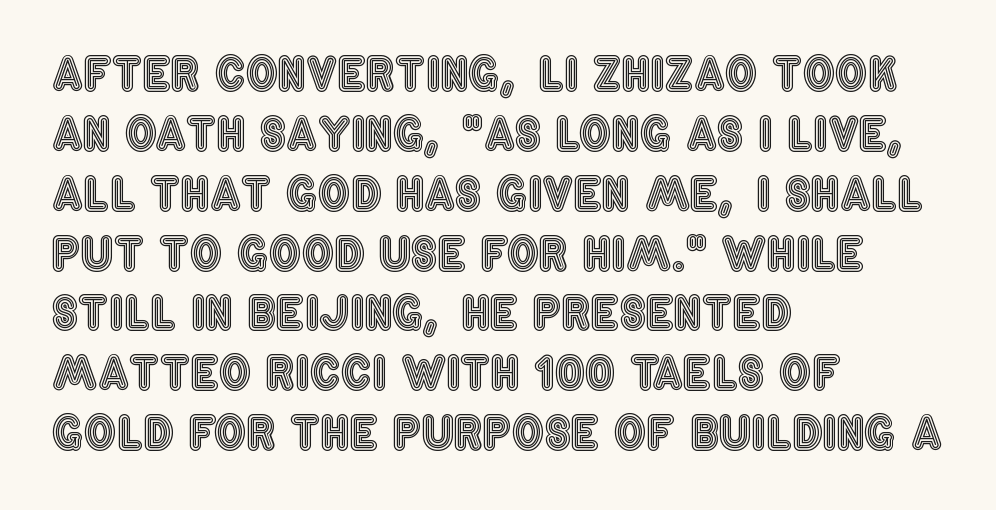
{"italic": "no", "width": "condensed", "x_height": "large", "monospaced": "no", "underline": "no", "align": "left", "line_spacing": "normal", "line_spacing_ratio": 1.33, "letter_spacing": "normal", "letter_spacing_em": 0.0, "glyph_px": 45}
